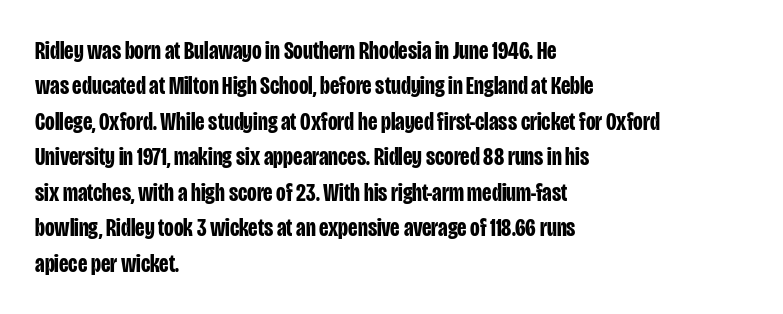
Q: Is the text bold? A: Yes.
Q: Is the text italic (slanted)? A: No, it is upright.
Q: Is the text underlined? A: No.
Q: How is the paragraph aligned? A: Left-aligned.
Q: Is the spacing between letters normal or unusually wide? A: Normal.
Q: Is the spacing between lines tight, normal or loose? A: Normal.
